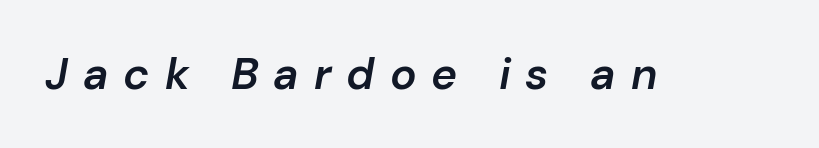
{"italic": "yes", "lean": "right", "slant_degrees": 10, "bold": "semi", "weight": "semibold", "width": "normal", "stroke_contrast": "low", "x_height": "medium", "monospaced": "no", "underline": "no", "letter_spacing": "wide", "letter_spacing_em": 0.34, "glyph_px": 44}
